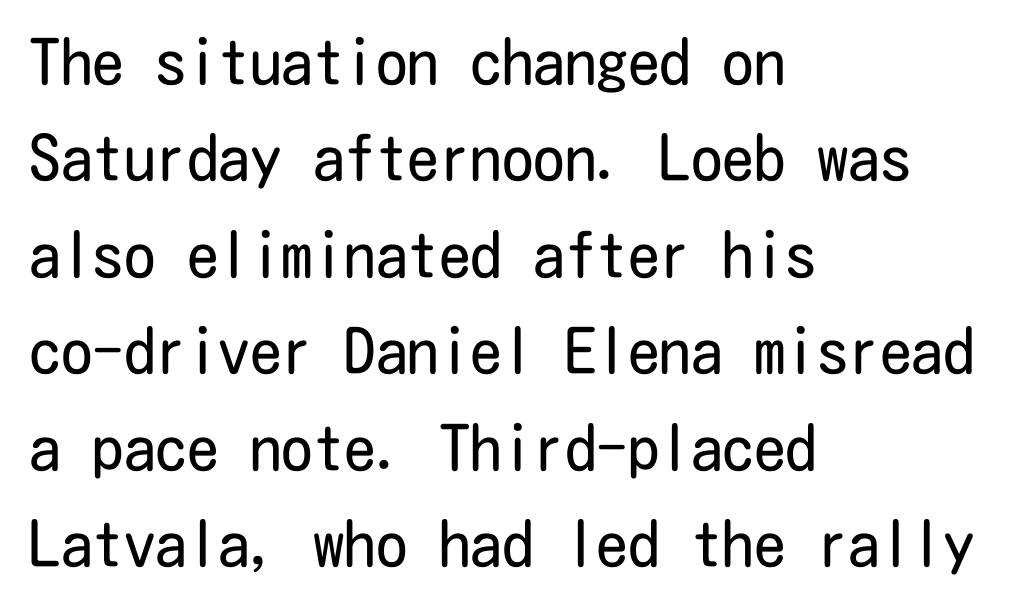
Vertical stems look standard width or narrower in stroke. In terms of letterspacing, this is plain default setting. Students, observe: this is what conventionally led text looks like. Caption: multi-line text, flush left, ragged right. Characters remain perfectly vertical along every line.
